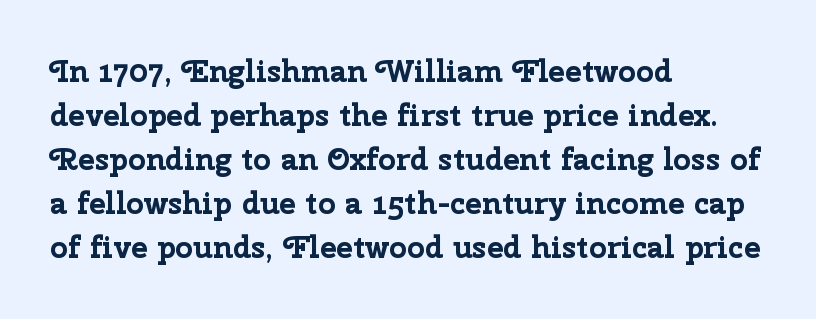
{"serif": "no", "italic": "no", "bold": "yes", "weight": "bold", "width": "normal", "stroke_contrast": "low", "x_height": "medium", "monospaced": "no", "underline": "no", "align": "left", "line_spacing": "normal", "line_spacing_ratio": 1.42, "letter_spacing": "normal", "letter_spacing_em": 0.0, "glyph_px": 31}
